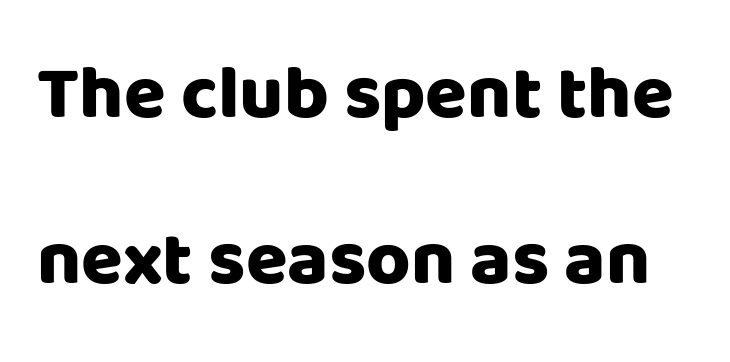
Q: Is the text bold? A: Yes.
Q: Is the text italic (slanted)? A: No, it is upright.
Q: Is the typeface a serif or a sans-serif typeface? A: Sans-serif.
Q: Is the text underlined? A: No.
Q: Is the spacing between letters normal or unusually wide? A: Normal.
Q: Is the spacing between lines tight, normal or loose? A: Loose.
Q: Width (condensed, normal, or wide)? A: Normal.
Q: Stroke contrast? A: Low.
Q: x-height? A: Large.
Q: Monospaced? A: No.
